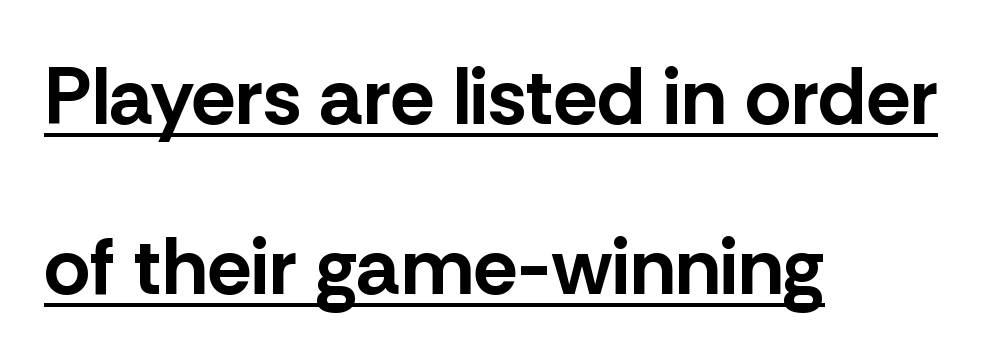
The image shows 80 px bold sans-serif type, upright; set left-aligned, loose line spacing (2.12x), normal letter spacing, underlined; low stroke contrast and a medium x-height.
